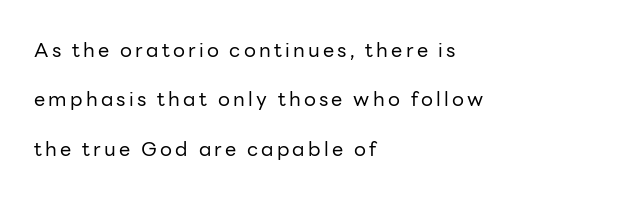
The type sits square on the baseline with zero lean. Decoration check: the copy has no underline. Loosely led — the rows are spread out. The rendering anchors every line to the left-hand side.
